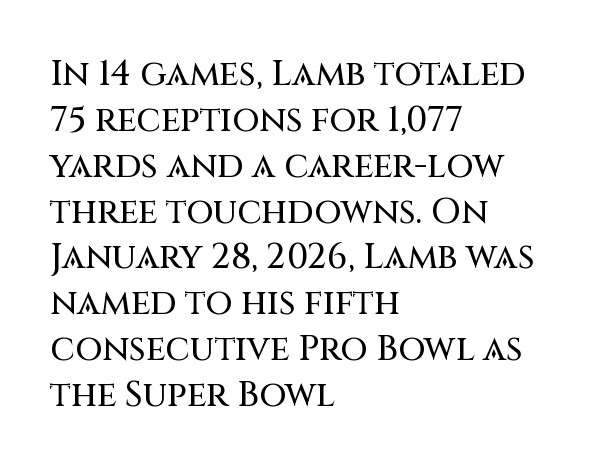
The image shows 35 px sans-serif type, upright; set left-aligned, normal line spacing (1.31x), normal letter spacing, not underlined; medium stroke contrast and a large x-height.
